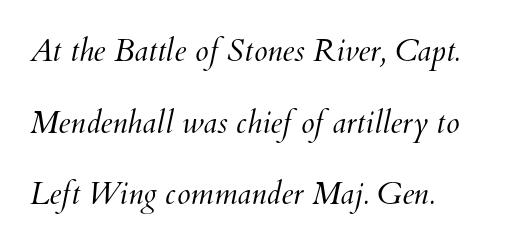
{"bold": "no", "weight": "light", "width": "normal", "stroke_contrast": "medium", "x_height": "small", "monospaced": "no", "underline": "no", "align": "left", "line_spacing": "loose", "line_spacing_ratio": 2.31, "letter_spacing": "normal", "letter_spacing_em": 0.0, "glyph_px": 31}
